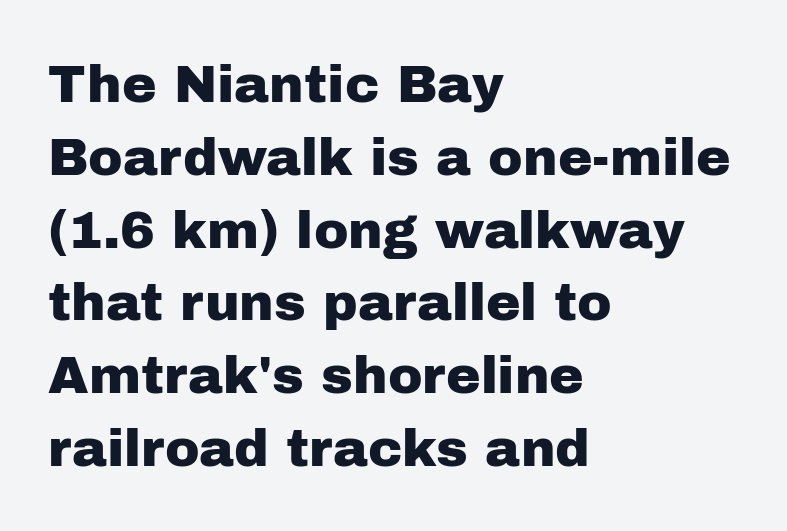
The designer left line spacing at the default. Stroke terminals: plain, sans-serif. This is roman type, the default non-slanted kind. The words here are not underlined. Line starts are locked; line ends wander. A typesetter would call this proportional, since set widths differ per character.
